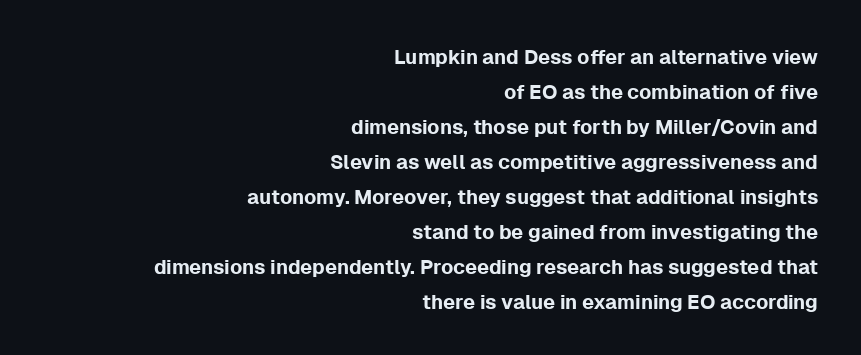
Nope, not italic — everything's standing straight. Leftover space on each line is placed entirely before the opening word. Inter-character spacing is left at the font's built-in metrics. Glance below the letters and you will spot only blank space.
